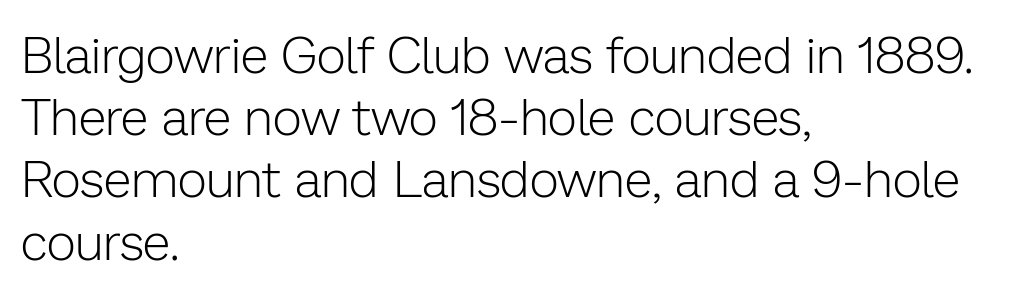
{"serif": "no", "italic": "no", "bold": "no", "weight": "light", "width": "normal", "stroke_contrast": "low", "x_height": "medium", "monospaced": "no", "underline": "no", "align": "left", "line_spacing_ratio": 1.22, "letter_spacing": "normal", "letter_spacing_em": 0.0, "glyph_px": 51}
